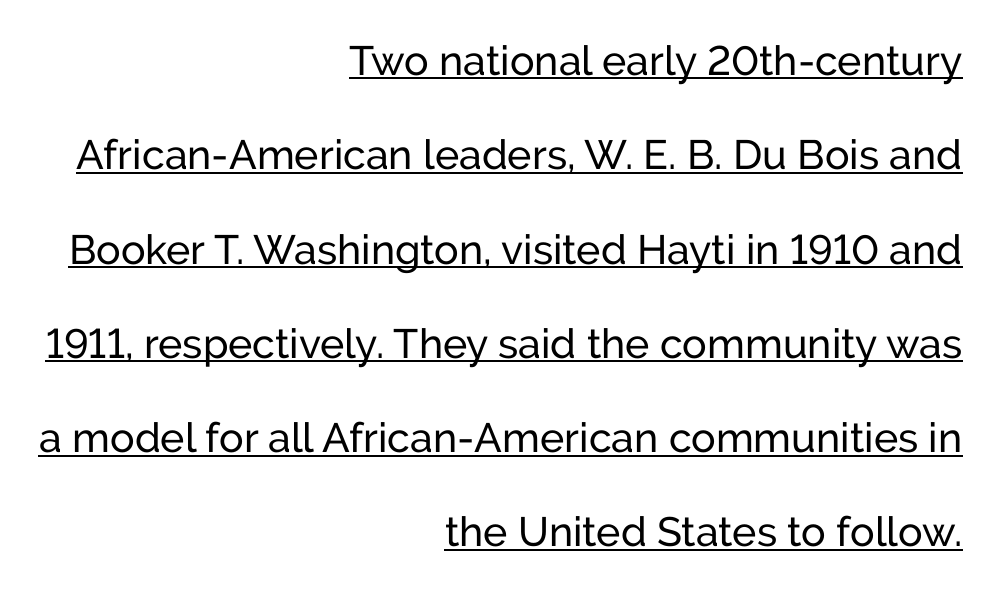
{"serif": "no", "italic": "no", "width": "normal", "stroke_contrast": "low", "x_height": "medium", "monospaced": "no", "underline": "yes", "align": "right", "line_spacing": "loose", "line_spacing_ratio": 2.3, "letter_spacing": "normal", "letter_spacing_em": 0.0, "glyph_px": 41}
